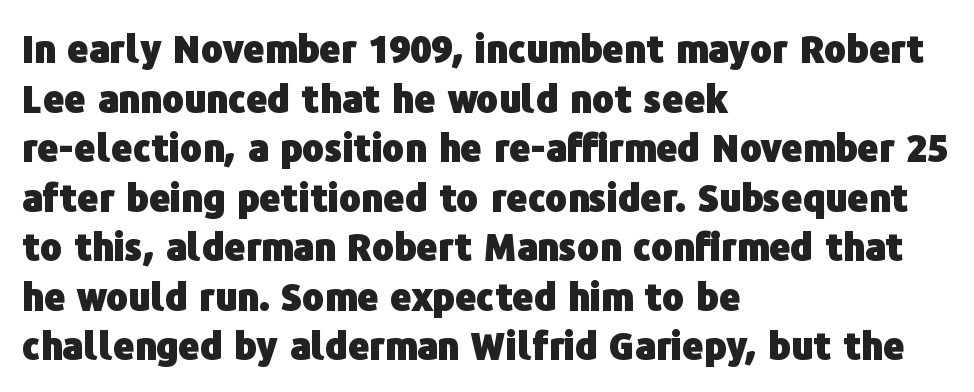
Q: Is the text bold? A: Yes.
Q: Is the text italic (slanted)? A: No, it is upright.
Q: Is the typeface a serif or a sans-serif typeface? A: Sans-serif.
Q: Is the text underlined? A: No.
Q: How is the paragraph aligned? A: Left-aligned.
Q: Is the spacing between letters normal or unusually wide? A: Normal.
Q: Is the spacing between lines tight, normal or loose? A: Normal.
Q: Width (condensed, normal, or wide)? A: Normal.
Q: Stroke contrast? A: Low.
Q: x-height? A: Medium.
Q: Monospaced? A: No.
